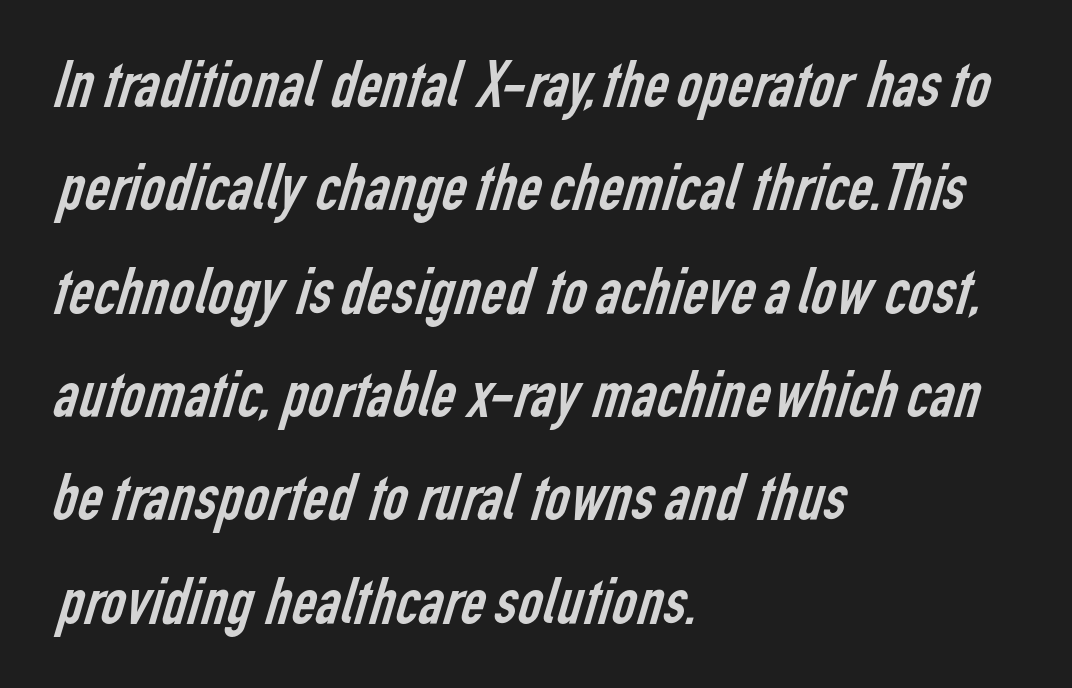
{"serif": "no", "bold": "no", "weight": "regular", "width": "condensed", "stroke_contrast": "low", "x_height": "medium", "monospaced": "no", "underline": "no", "align": "left", "line_spacing": "normal", "line_spacing_ratio": 1.52, "letter_spacing": "normal", "letter_spacing_em": 0.0, "glyph_px": 68}
